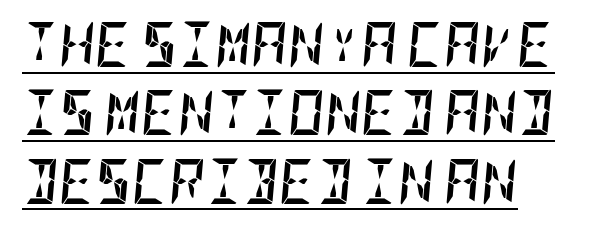
The image shows 45 px semibold, condensed type, italic (leaning right); set left-aligned, normal line spacing (1.52x), normal letter spacing, underlined; low stroke contrast and a large x-height.
